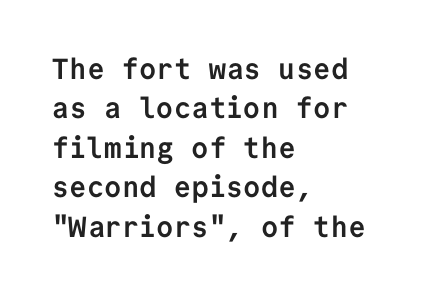
Q: Is the text bold? A: Yes.
Q: Is the text italic (slanted)? A: No, it is upright.
Q: Is the typeface a serif or a sans-serif typeface? A: Sans-serif.
Q: Is the text underlined? A: No.
Q: How is the paragraph aligned? A: Left-aligned.
Q: Is the spacing between letters normal or unusually wide? A: Normal.
Q: Is the spacing between lines tight, normal or loose? A: Normal.
Q: Width (condensed, normal, or wide)? A: Normal.
Q: Stroke contrast? A: Low.
Q: x-height? A: Medium.
Q: Monospaced? A: Yes.
